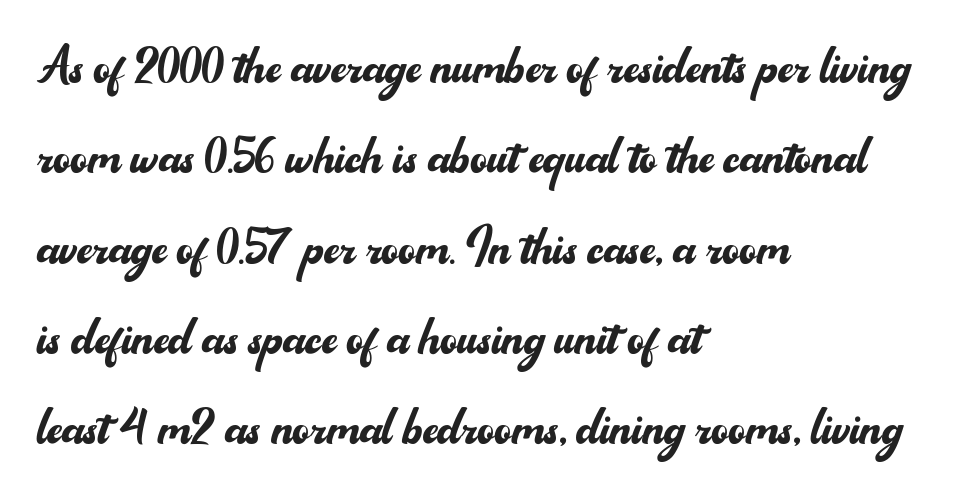
The image shows 65 px regular-weight sans-serif type; set left-aligned, normal line spacing (1.39x), normal letter spacing, not underlined; medium stroke contrast and a small x-height.
